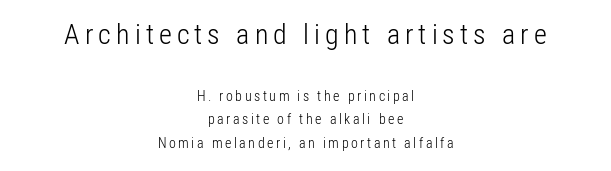
Q: Is the text bold? A: No.
Q: Is the text italic (slanted)? A: No, it is upright.
Q: Is the typeface a serif or a sans-serif typeface? A: Sans-serif.
Q: Is the text underlined? A: No.
Q: How is the paragraph aligned? A: Centered.
Q: Is the spacing between lines tight, normal or loose? A: Normal.
Q: Which block of text is set in a larger size, the first (top) or the second (bottom)? A: The first (top) one.
Q: Width (condensed, normal, or wide)? A: Condensed.
Q: Stroke contrast? A: Low.
Q: x-height? A: Medium.
Q: Monospaced? A: No.
